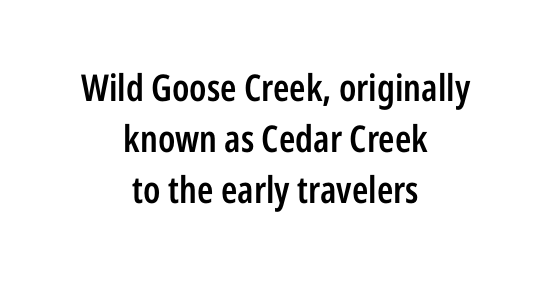
{"serif": "no", "italic": "no", "bold": "semi", "weight": "semibold", "width": "condensed", "stroke_contrast": "low", "x_height": "medium", "monospaced": "no", "underline": "no", "align": "center", "line_spacing": "normal", "line_spacing_ratio": 1.38, "letter_spacing": "normal", "letter_spacing_em": 0.0, "glyph_px": 37}
